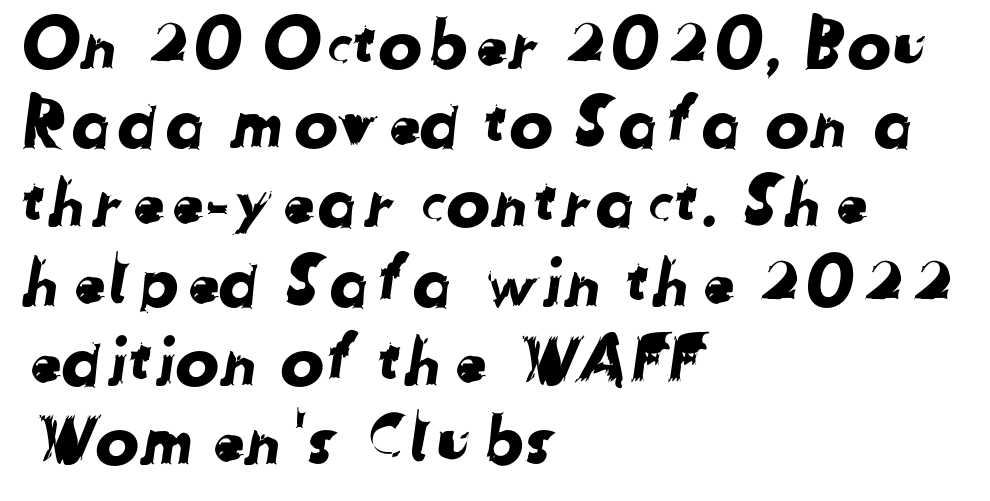
Q: Is the typeface a serif or a sans-serif typeface? A: Sans-serif.
Q: Is the text underlined? A: No.
Q: How is the paragraph aligned? A: Left-aligned.
Q: Is the spacing between letters normal or unusually wide? A: Normal.
Q: Width (condensed, normal, or wide)? A: Normal.
Q: Stroke contrast? A: Low.
Q: x-height? A: Medium.
Q: Monospaced? A: No.
